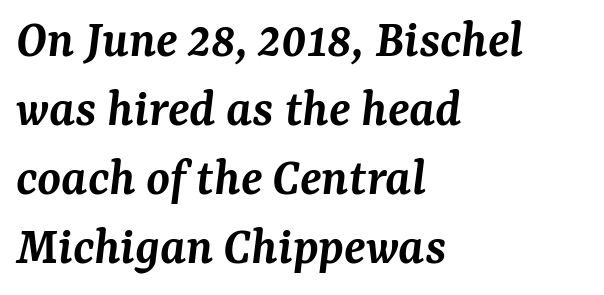
This is oblique type, the kind used for emphasis or titles. The horizontal fit of the characters is conventional and even. Quick note: underline off. A normal amount of white space separates one row of letters from the next. Proportional: the letters do not fall into vertical columns. Weight check: semibold — heavier than regular, not quite bold.
